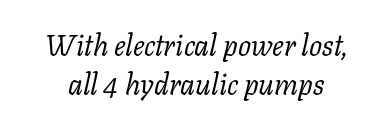
The image shows 29 px regular-weight serif type, italic (leaning right); set normal line spacing (1.33x), normal letter spacing, not underlined; low stroke contrast and a medium x-height.
